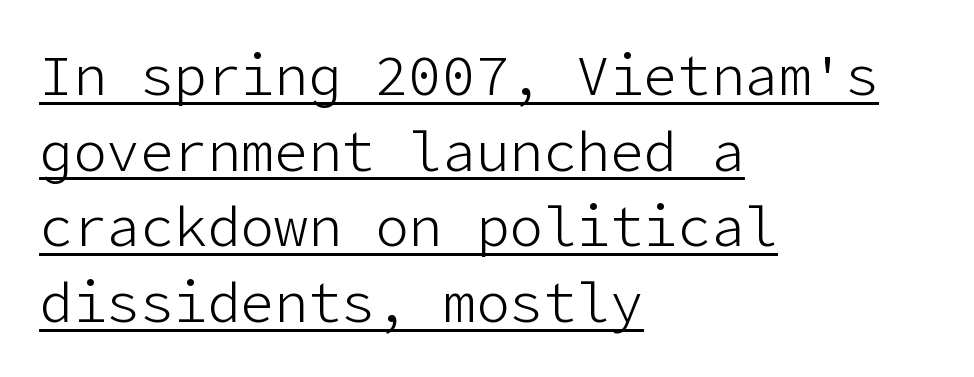
The paragraph has a hard left edge and a soft right edge. Weight: not bold — regular or lighter. Students, note that the glyphs here touch the page at normal intervals. The text was rendered using a sans face with plain stroke endings. Like a heading marked for emphasis, these lines bear an underscore. Baseline-to-baseline distance is the conventional proportion of letter height.
